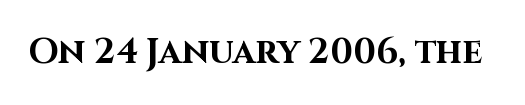
{"serif": "no", "italic": "no", "bold": "yes", "weight": "bold", "width": "normal", "stroke_contrast": "high", "x_height": "large", "monospaced": "no", "underline": "no", "letter_spacing": "normal", "letter_spacing_em": 0.0, "glyph_px": 35}
